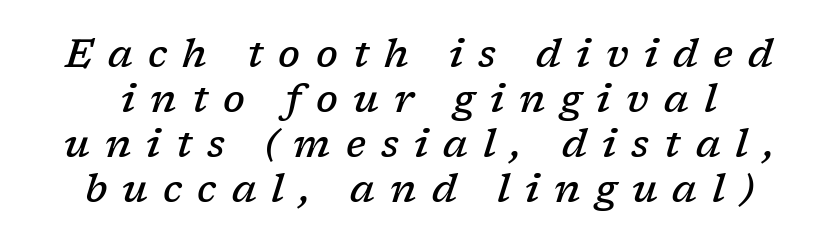
Honestly, there is no underline to notice here at all. Weight: semibold (demi). This sample uses expanded letter spacing, leaving extra air between glyphs. Type style note: has serifs.
